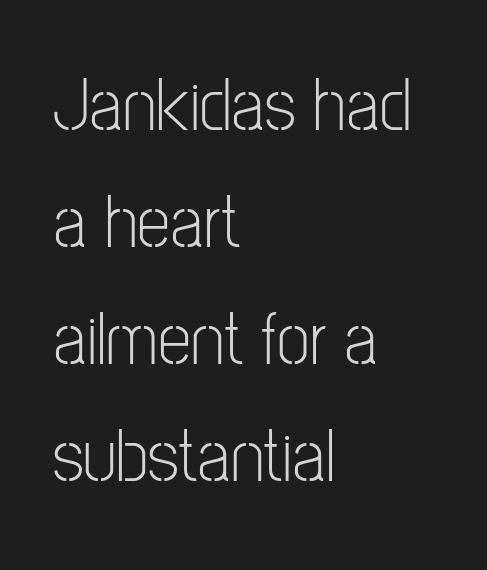
The image shows 75 px light, condensed sans-serif type, upright; set left-aligned, normal line spacing (1.56x), normal letter spacing, not underlined; low stroke contrast and a medium x-height.
